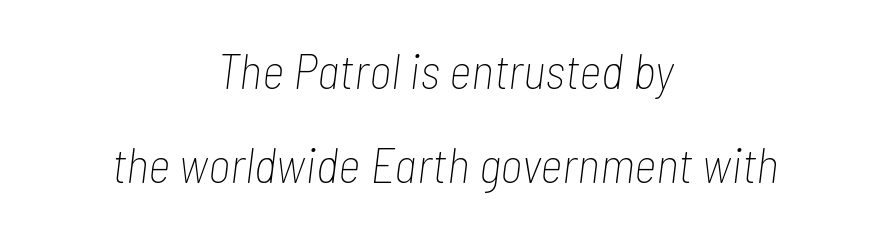
Q: Is the text bold? A: No.
Q: Is the text italic (slanted)? A: Yes, it leans right by about 7 degrees.
Q: Is the text underlined? A: No.
Q: How is the paragraph aligned? A: Centered.
Q: Is the spacing between letters normal or unusually wide? A: Normal.
Q: Is the spacing between lines tight, normal or loose? A: Loose.
Q: Width (condensed, normal, or wide)? A: Condensed.
Q: Stroke contrast? A: Low.
Q: x-height? A: Medium.
Q: Monospaced? A: No.
